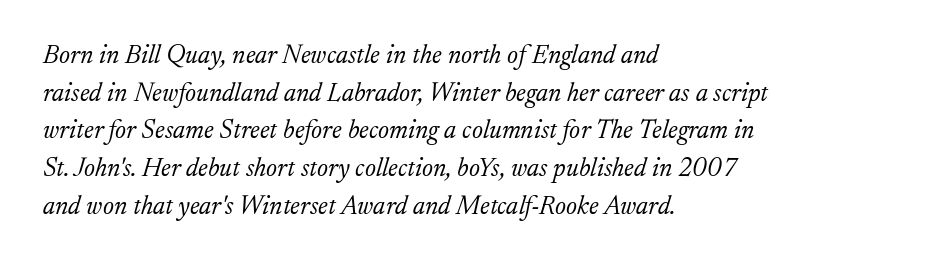
Visually the block forms a straight wall on the left and a jagged coastline on the right. Observe the ordinary spacing: letters are neighbours, not strangers. Compared with a typical body face, this is equally light or lighter still. Would a proofreader flag this as italicized? Yes.
